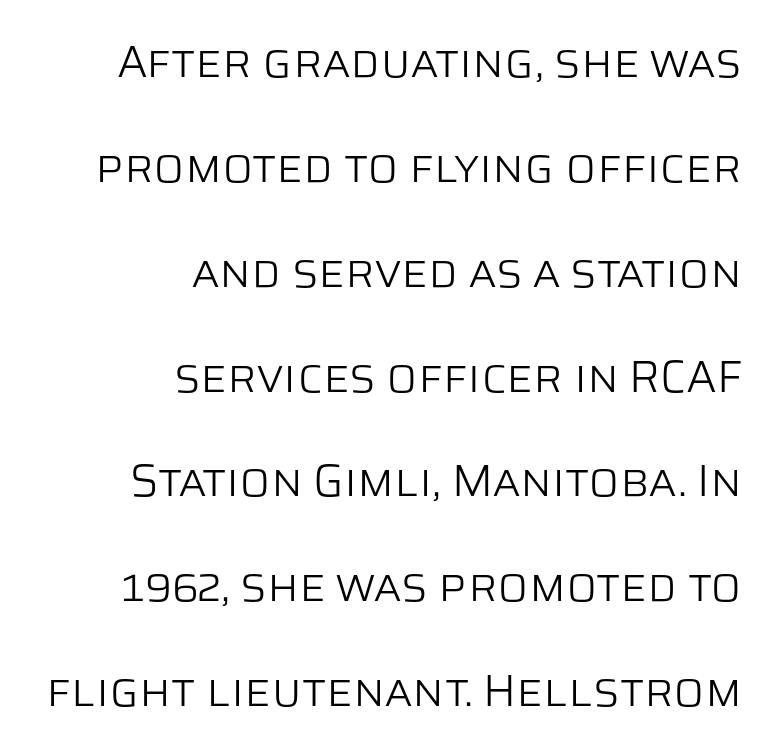
{"serif": "no", "italic": "no", "bold": "no", "weight": "light", "width": "normal", "stroke_contrast": "low", "x_height": "large", "monospaced": "no", "underline": "no", "align": "right", "line_spacing": "loose", "line_spacing_ratio": 2.33, "letter_spacing": "normal", "letter_spacing_em": 0.0, "glyph_px": 45}
